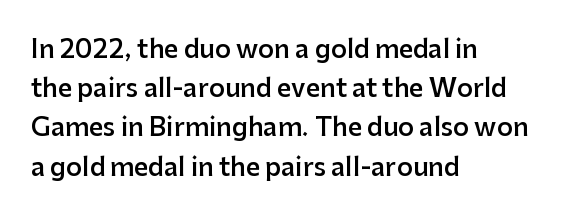
Q: Is the text bold? A: Semi-bold.
Q: Is the text italic (slanted)? A: No, it is upright.
Q: Is the text underlined? A: No.
Q: How is the paragraph aligned? A: Left-aligned.
Q: Is the spacing between letters normal or unusually wide? A: Normal.
Q: Is the spacing between lines tight, normal or loose? A: Normal.
